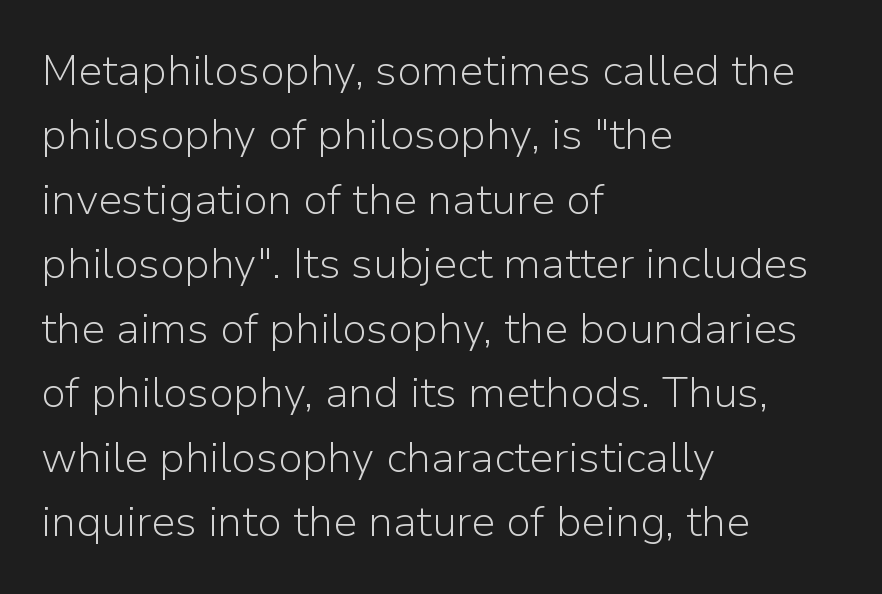
The image shows 43 px light sans-serif type, upright; set left-aligned, normal line spacing (1.5x), normal letter spacing, not underlined; low stroke contrast and a medium x-height.
